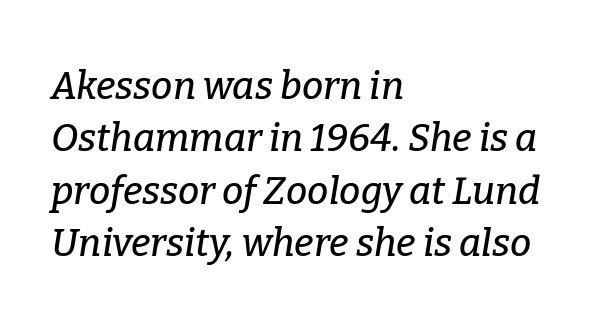
Q: Is the text italic (slanted)? A: Yes, it leans right by about 9 degrees.
Q: Is the typeface a serif or a sans-serif typeface? A: Serif.
Q: Is the text underlined? A: No.
Q: How is the paragraph aligned? A: Left-aligned.
Q: Is the spacing between letters normal or unusually wide? A: Normal.
Q: Is the spacing between lines tight, normal or loose? A: Normal.
Q: Width (condensed, normal, or wide)? A: Normal.
Q: Stroke contrast? A: Low.
Q: x-height? A: Medium.
Q: Monospaced? A: No.
